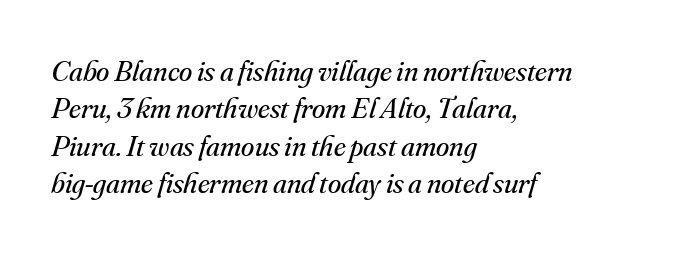
This sample is left-justified, so line endings fall wherever the words run out. Spacing between characters is what you'd get straight out of the box. A quiet, ordinary-to-light weight characterises the typeface. Only glyphs here, with clear space below each row.
